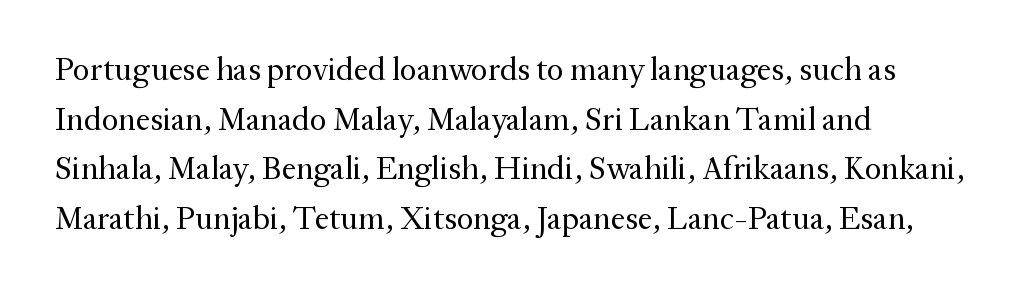
{"serif": "yes", "italic": "no", "bold": "no", "weight": "regular", "width": "normal", "stroke_contrast": "medium", "x_height": "medium", "monospaced": "no", "underline": "no", "align": "left", "line_spacing": "normal", "line_spacing_ratio": 1.55, "letter_spacing": "normal", "letter_spacing_em": 0.0, "glyph_px": 32}
